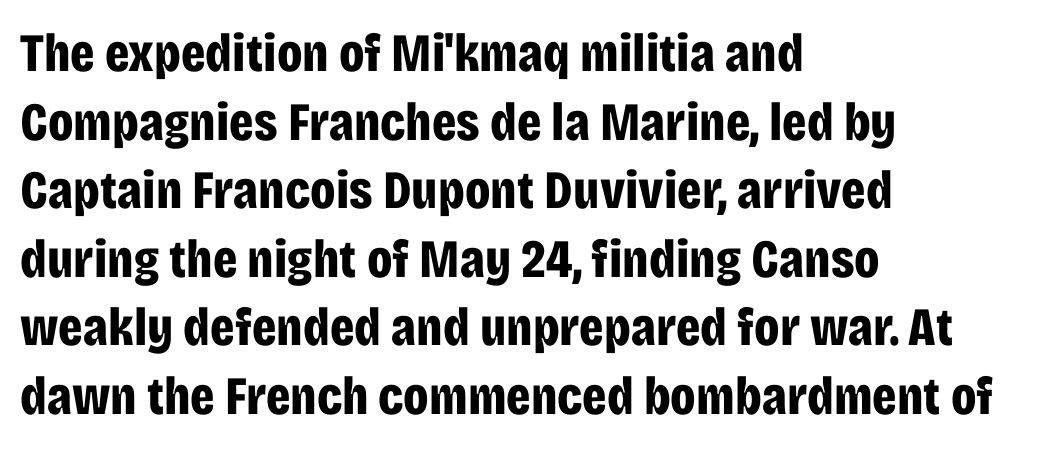
Is there much room between lines? A standard amount, neither cramped nor airy. Teacher's note: observe the even left margin — that is flush-left alignment. Rule under the text: the space is simply empty. Every character sits straight up, as roman type does.
